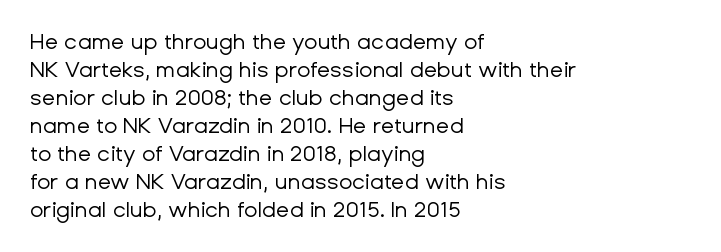
Q: Is the text bold? A: No.
Q: Is the text italic (slanted)? A: No, it is upright.
Q: Is the text underlined? A: No.
Q: How is the paragraph aligned? A: Left-aligned.
Q: Is the spacing between letters normal or unusually wide? A: Normal.
Q: Is the spacing between lines tight, normal or loose? A: Normal.
